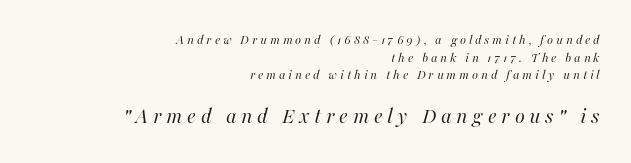
The image shows 23 px text type, italic (leaning right); set right-aligned, normal line spacing (1.26x), unusually wide letter spacing (+0.2 em), not underlined; the second (bottom) block is 1.64x larger.
